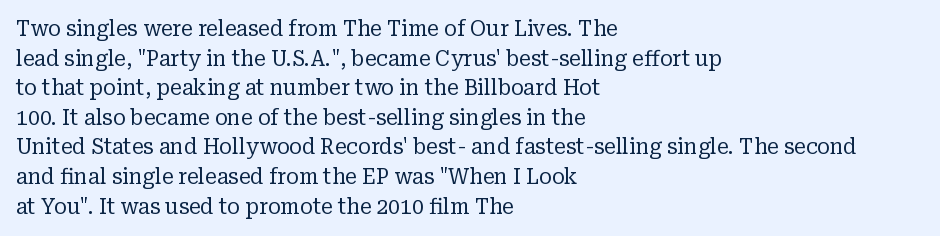
Q: Is the text bold? A: No.
Q: Is the text italic (slanted)? A: No, it is upright.
Q: Is the text underlined? A: No.
Q: How is the paragraph aligned? A: Left-aligned.
Q: Is the spacing between letters normal or unusually wide? A: Normal.
Q: Is the spacing between lines tight, normal or loose? A: Normal.
